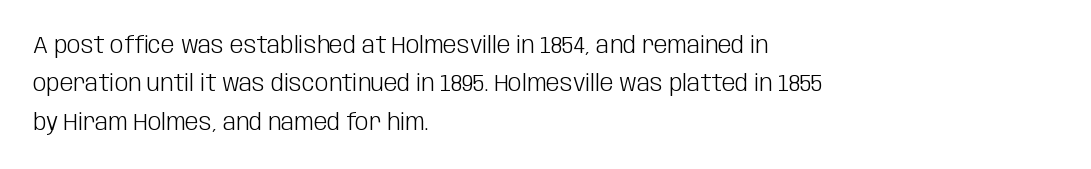
{"italic": "no", "bold": "no", "underline": "no", "align": "left", "line_spacing": "normal", "line_spacing_ratio": 1.6, "letter_spacing": "normal", "letter_spacing_em": 0.0, "glyph_px": 24}
